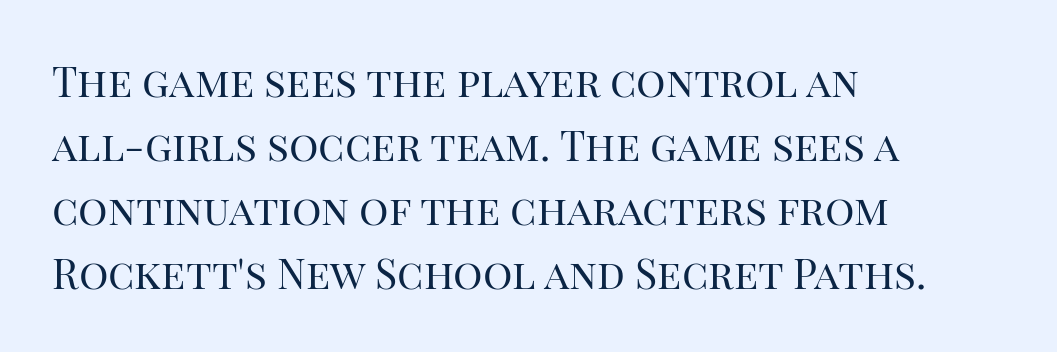
The paragraph shown leans on its left margin. Counters stay open thanks to moderate or lighter strokes. Italic: no, the glyphs are upright roman. This rendering features lettering with no underline. Spacing between characters is what you'd get straight out of the box. The rendering uses a moderate line-height, typical for paragraphs.
